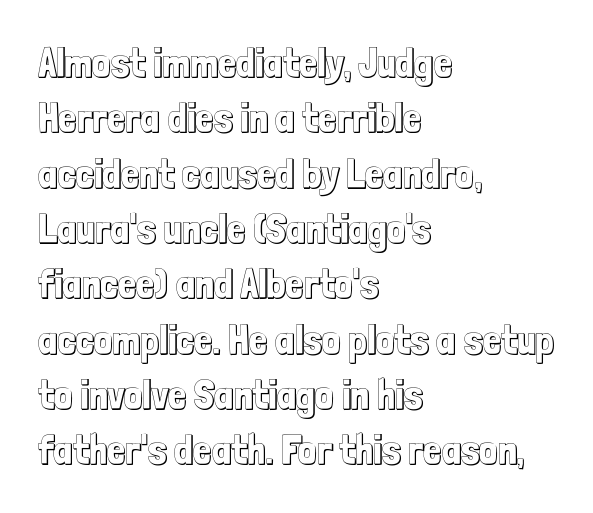
Q: Is the text italic (slanted)? A: No, it is upright.
Q: Is the text underlined? A: No.
Q: How is the paragraph aligned? A: Left-aligned.
Q: Is the spacing between letters normal or unusually wide? A: Normal.
Q: Is the spacing between lines tight, normal or loose? A: Normal.
Q: Width (condensed, normal, or wide)? A: Condensed.
Q: x-height? A: Medium.
Q: Monospaced? A: No.
